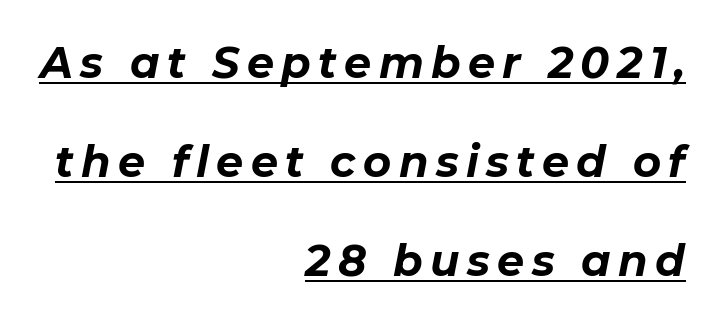
Q: Is the text bold? A: Yes.
Q: Is the text italic (slanted)? A: Yes, it leans right by about 11 degrees.
Q: Is the text underlined? A: Yes.
Q: How is the paragraph aligned? A: Right-aligned.
Q: Is the spacing between lines tight, normal or loose? A: Loose.
Q: Width (condensed, normal, or wide)? A: Normal.
Q: Stroke contrast? A: Low.
Q: x-height? A: Medium.
Q: Monospaced? A: No.
